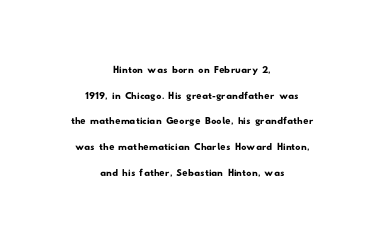
{"underline": "no", "align": "center", "line_spacing": "tight", "line_spacing_ratio": 0.99, "letter_spacing": "normal", "letter_spacing_em": 0.0, "glyph_px": 26}
